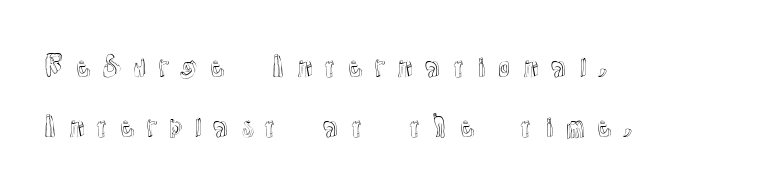
The image shows 27 px text type, upright; set left-aligned, loose line spacing (2.21x), unusually wide letter spacing (+0.32 em), not underlined.
